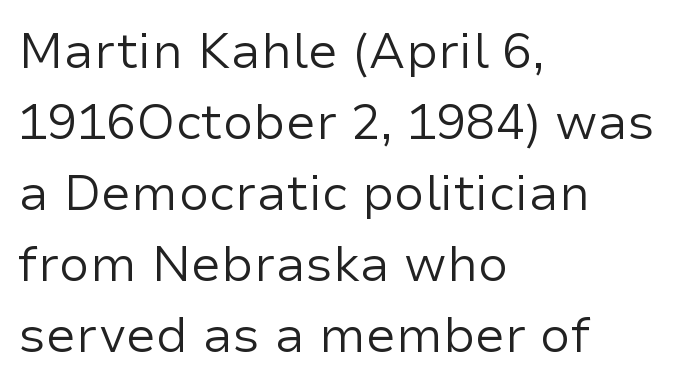
Students, observe: this is what conventionally led text looks like. Default kerning and tracking; the words read as compact shapes. A student would call this left alignment; a typographer would say flush left, rag right. Notice how the stems are strictly vertical — no italics here.
